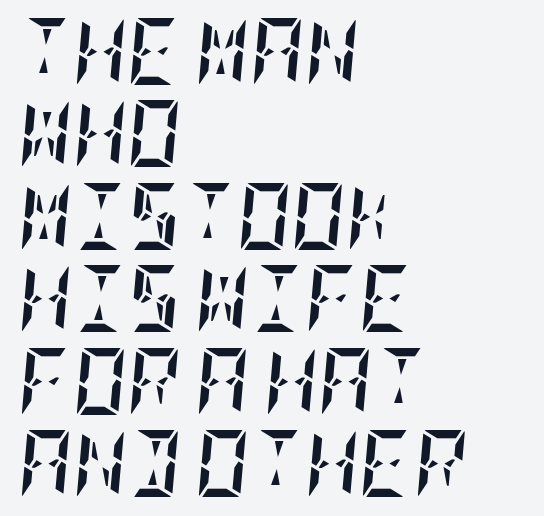
{"italic": "yes", "lean": "right", "slant_degrees": 5, "bold": "yes", "weight": "semibold", "width": "condensed", "stroke_contrast": "low", "x_height": "large", "underline": "no", "align": "left", "line_spacing_ratio": 1.23, "letter_spacing": "normal", "letter_spacing_em": 0.0, "glyph_px": 67}
